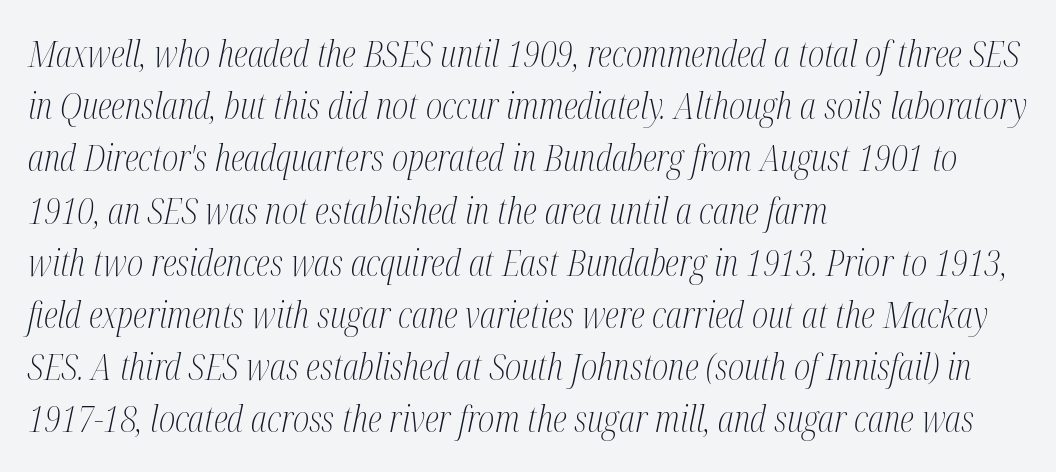
Observe the ordinary spacing: letters are neighbours, not strangers. Caption: face not bold, strokes unweighted. Leading: standard. Slanted lettering throughout. The ragged edge is on the right, which tells us the setting is flush left.
